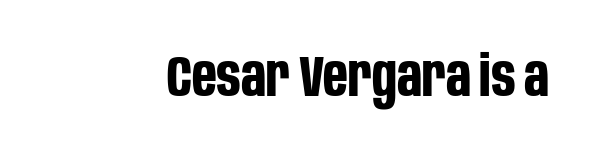
{"serif": "no", "italic": "no", "bold": "yes", "weight": "bold", "width": "condensed", "stroke_contrast": "low", "x_height": "large", "monospaced": "no", "underline": "no", "letter_spacing": "normal", "letter_spacing_em": 0.0, "glyph_px": 58}
